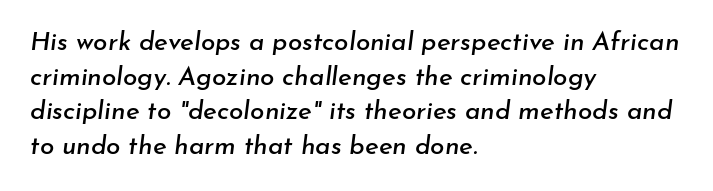
The image shows 26 px text type, italic (leaning right); set left-aligned, normal line spacing (1.33x), normal letter spacing, not underlined.
